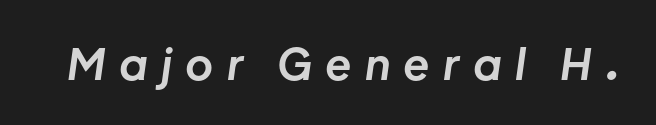
Q: Is the text bold? A: Yes.
Q: Is the text italic (slanted)? A: Yes, it leans right by about 8 degrees.
Q: Is the text underlined? A: No.
Q: Is the spacing between letters normal or unusually wide? A: Unusually wide.
Q: Width (condensed, normal, or wide)? A: Normal.
Q: Stroke contrast? A: Low.
Q: x-height? A: Medium.
Q: Monospaced? A: No.
